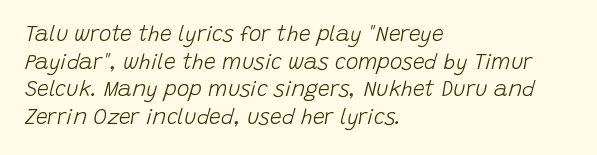
{"italic": "yes", "lean": "right", "slant_degrees": 15, "bold": "no", "underline": "no", "align": "left", "line_spacing": "normal", "line_spacing_ratio": 1.31, "letter_spacing": "normal", "letter_spacing_em": 0.0, "glyph_px": 21}
